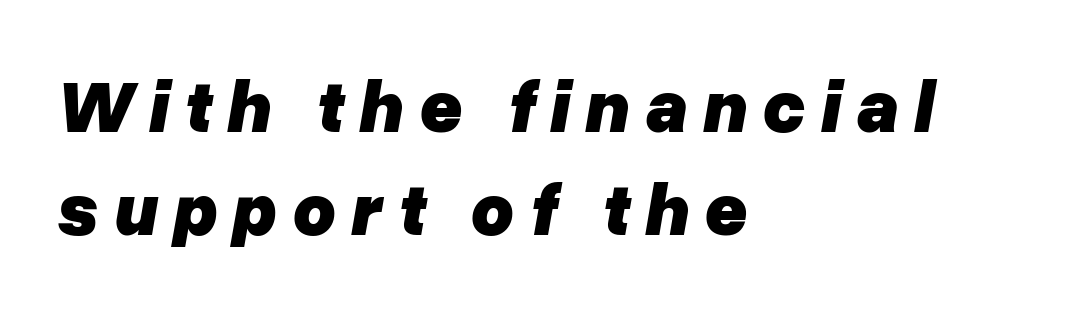
{"italic": "yes", "lean": "right", "slant_degrees": 10, "bold": "yes", "weight": "heavy", "width": "normal", "stroke_contrast": "low", "x_height": "medium", "monospaced": "no", "underline": "no", "align": "left", "line_spacing": "normal", "line_spacing_ratio": 1.39, "letter_spacing": "wide", "letter_spacing_em": 0.2, "glyph_px": 74}
